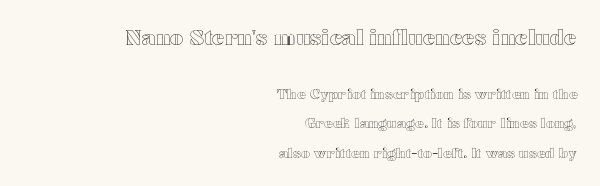
Q: Is the text italic (slanted)? A: No, it is upright.
Q: Is the text underlined? A: No.
Q: How is the paragraph aligned? A: Right-aligned.
Q: Is the spacing between letters normal or unusually wide? A: Normal.
Q: Is the spacing between lines tight, normal or loose? A: Loose.
Q: Which block of text is set in a larger size, the first (top) or the second (bottom)? A: The first (top) one.
